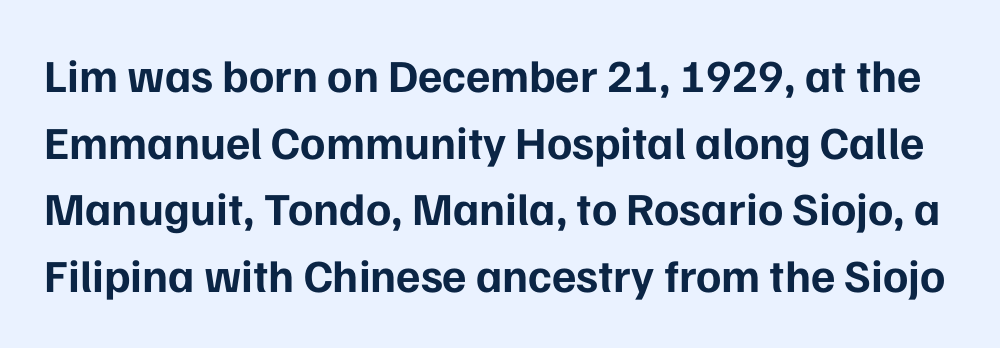
Q: Is the text bold? A: Yes.
Q: Is the text italic (slanted)? A: No, it is upright.
Q: Is the typeface a serif or a sans-serif typeface? A: Sans-serif.
Q: Is the text underlined? A: No.
Q: Is the spacing between letters normal or unusually wide? A: Normal.
Q: Is the spacing between lines tight, normal or loose? A: Normal.
Q: Width (condensed, normal, or wide)? A: Normal.
Q: Stroke contrast? A: Low.
Q: x-height? A: Medium.
Q: Monospaced? A: No.
